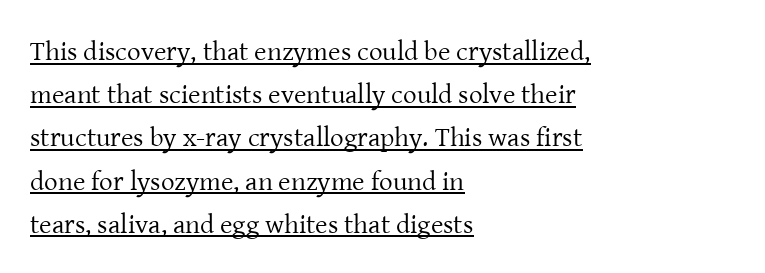
{"italic": "no", "bold": "no", "underline": "yes", "align": "left", "line_spacing": "normal", "line_spacing_ratio": 1.6, "letter_spacing": "normal", "letter_spacing_em": 0.0, "glyph_px": 27}
